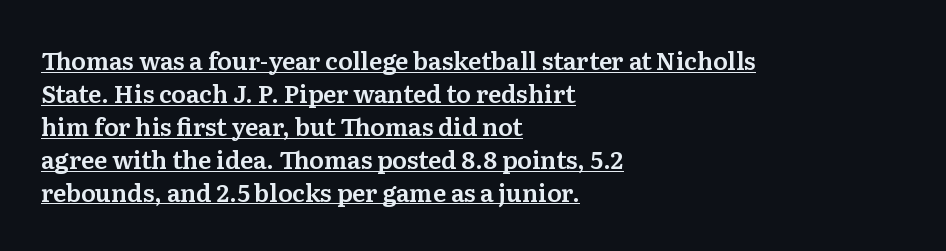
The image shows 24 px text type, upright; set left-aligned, normal line spacing (1.37x), normal letter spacing, underlined.
